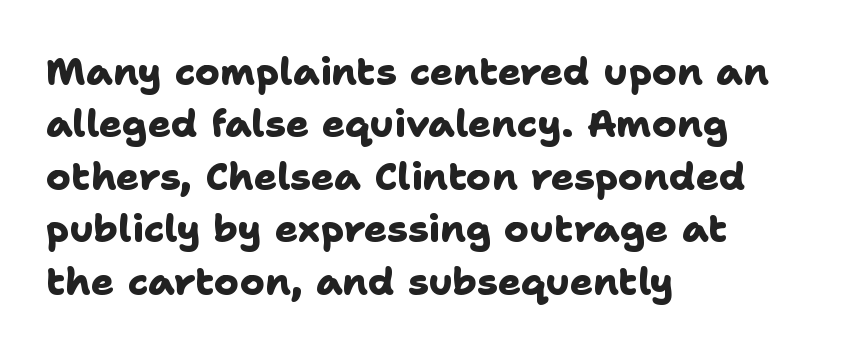
{"serif": "no", "bold": "yes", "weight": "heavy", "width": "normal", "stroke_contrast": "low", "x_height": "medium", "monospaced": "no", "underline": "no", "align": "left", "line_spacing": "normal", "line_spacing_ratio": 1.38, "letter_spacing": "normal", "letter_spacing_em": 0.0, "glyph_px": 38}
